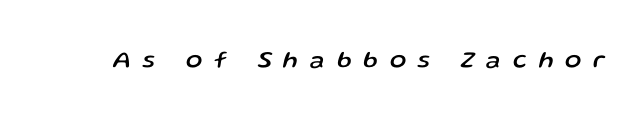
{"italic": "yes", "lean": "right", "slant_degrees": 13, "underline": "no", "letter_spacing": "wide", "letter_spacing_em": 0.5, "glyph_px": 24}
